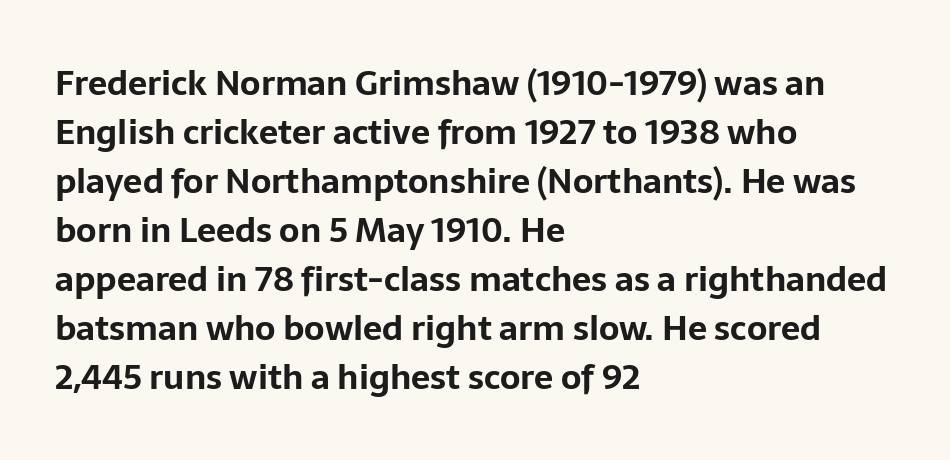
The typeface chosen for these lines omits serifs. Regarding leading, the lines here are spaced in the standard way. The line texture is even and compact thanks to regular tracking. The letters stand upright; this is a roman face. The glyphs are unaccompanied by any horizontal stroke below them. Typographic density is high because the face is bold.
